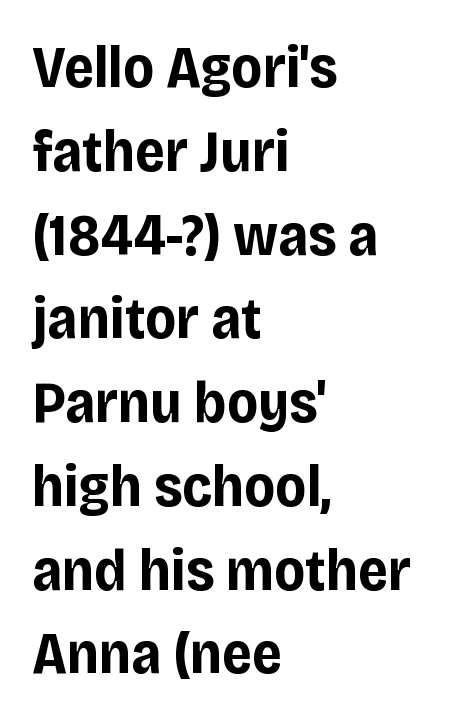
The letters stand upright; this is a roman face. Reading down the column, the eye jumps a familiar distance to each next line. Bold? Absolutely — the strokes are thick and heavy. Typographically, this falls in the sans-serif category. The space directly below the letters is spotless.
